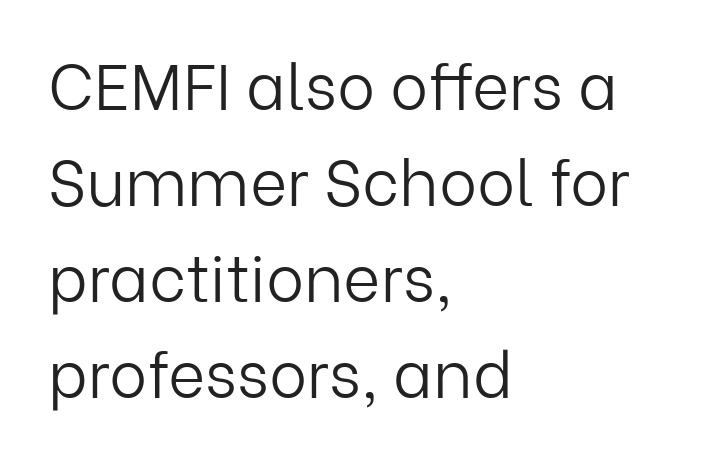
Q: Is the text bold? A: No.
Q: Is the text italic (slanted)? A: No, it is upright.
Q: Is the typeface a serif or a sans-serif typeface? A: Sans-serif.
Q: Is the text underlined? A: No.
Q: How is the paragraph aligned? A: Left-aligned.
Q: Is the spacing between letters normal or unusually wide? A: Normal.
Q: Is the spacing between lines tight, normal or loose? A: Normal.
Q: Width (condensed, normal, or wide)? A: Normal.
Q: Stroke contrast? A: Low.
Q: x-height? A: Medium.
Q: Monospaced? A: No.
